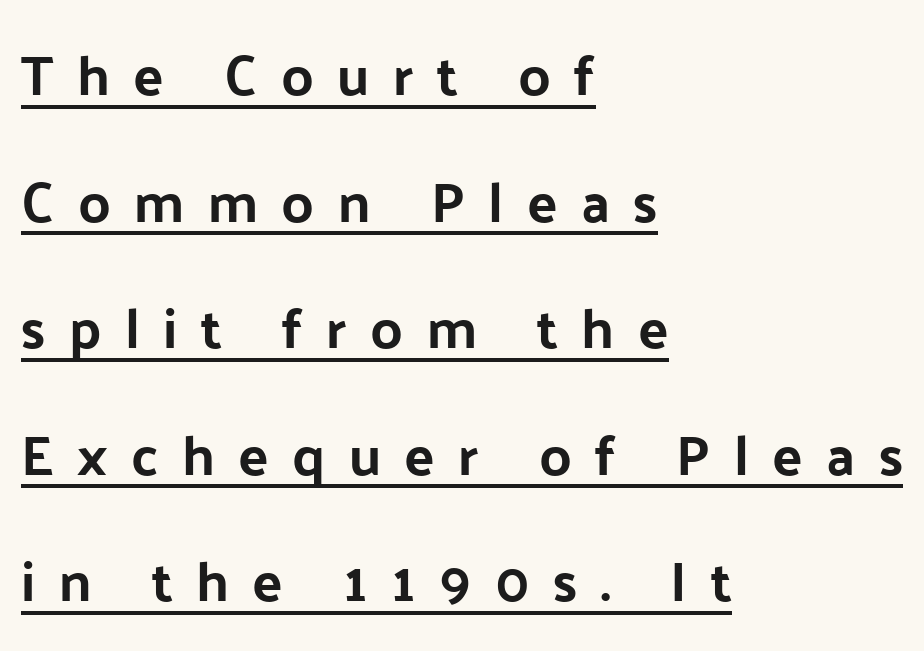
Q: Is the text bold? A: Yes.
Q: Is the text italic (slanted)? A: No, it is upright.
Q: Is the typeface a serif or a sans-serif typeface? A: Sans-serif.
Q: Is the text underlined? A: Yes.
Q: How is the paragraph aligned? A: Left-aligned.
Q: Is the spacing between letters normal or unusually wide? A: Unusually wide.
Q: Is the spacing between lines tight, normal or loose? A: Loose.
Q: Width (condensed, normal, or wide)? A: Normal.
Q: Stroke contrast? A: Low.
Q: x-height? A: Medium.
Q: Monospaced? A: No.
